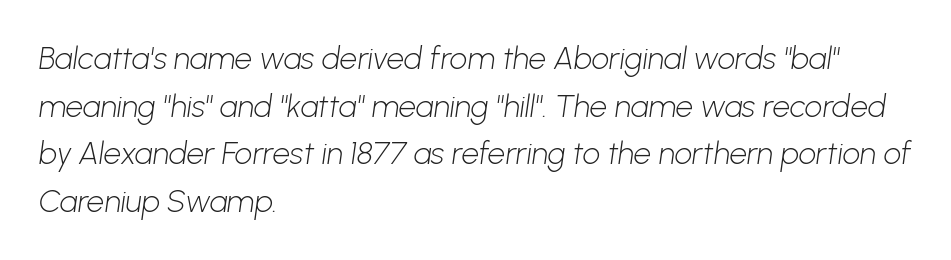
Short note: letters normally spaced. The letters carry no serifs — their stems end cleanly without finishing strokes. The rendering anchors every line to the left-hand side. The letters look calm and open, with moderate or lighter stems. A normal amount of white space separates one row of letters from the next.
